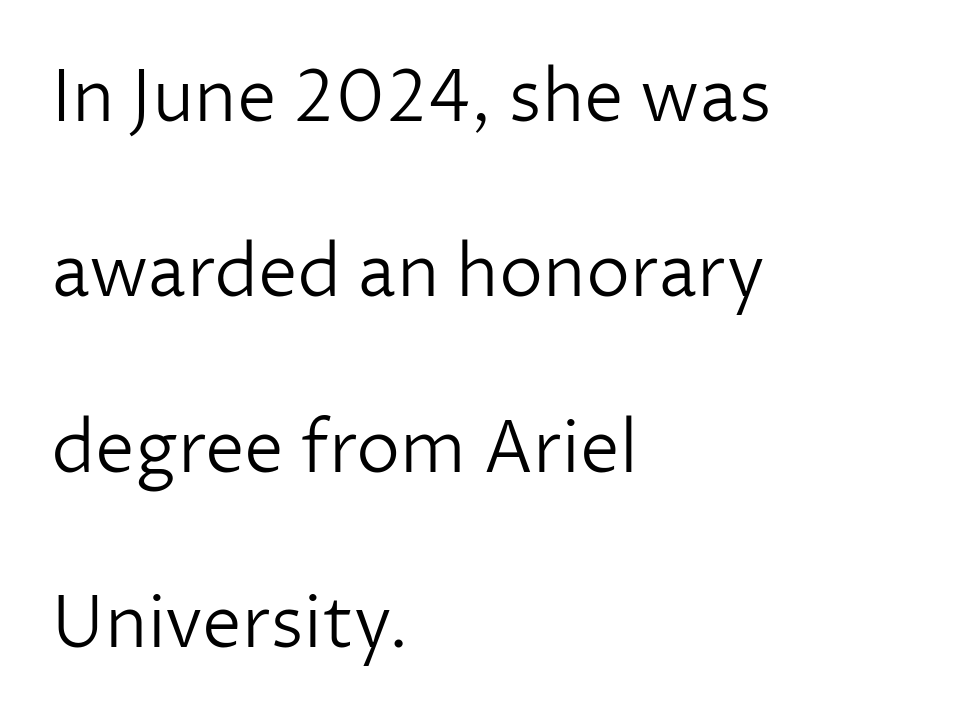
Italic? Not at all — the glyphs are vertical. Nothing unusual about the tracking: characters are spaced as the font intends. The specimen omits any rule beneath the text block's lines. Does the leading feel generous? Absolutely, it's lavish. What kind of face is this? One without serifs — a sans.
